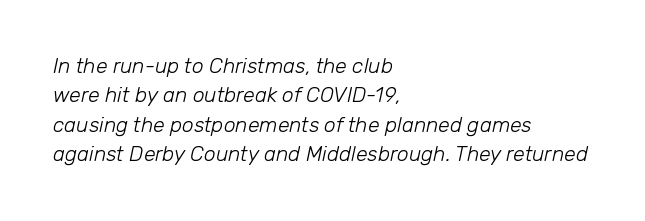
{"italic": "yes", "lean": "right", "slant_degrees": 12, "bold": "no", "underline": "no", "align": "left", "line_spacing": "normal", "line_spacing_ratio": 1.4, "letter_spacing": "normal", "letter_spacing_em": 0.0, "glyph_px": 21}
